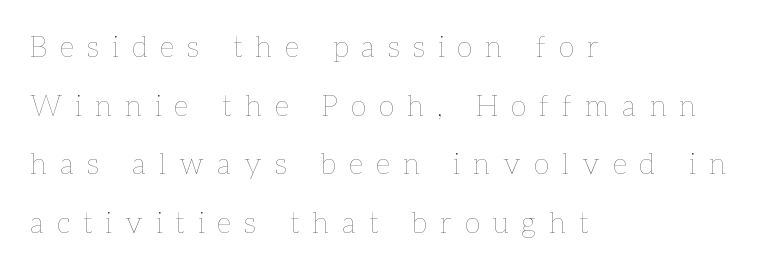
The image shows 29 px thin type, upright; set left-aligned, loose line spacing (2.02x), unusually wide letter spacing (+0.45 em), not underlined; low stroke contrast and a medium x-height.
